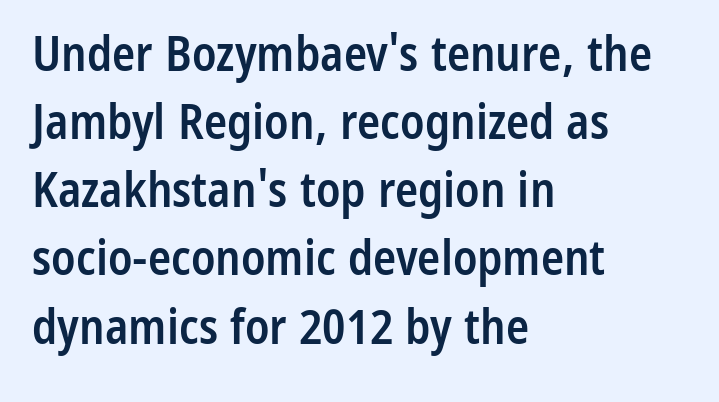
The image shows 48 px semibold, condensed sans-serif type, upright; set left-aligned, normal line spacing (1.42x), normal letter spacing, not underlined; low stroke contrast and a medium x-height.
